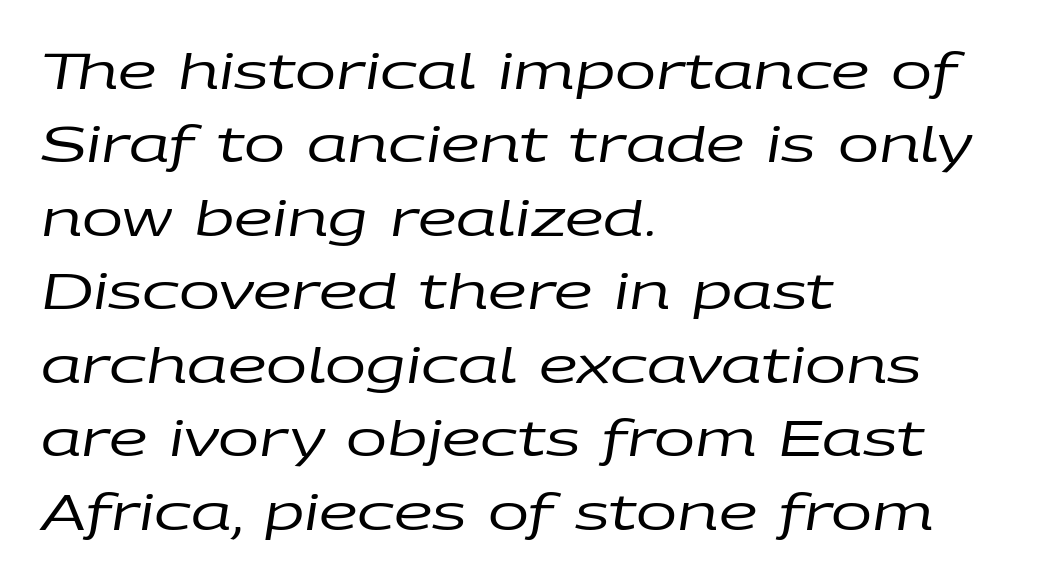
Q: Is the text bold? A: No.
Q: Is the text italic (slanted)? A: Yes, it leans right by about 9 degrees.
Q: Is the text underlined? A: No.
Q: How is the paragraph aligned? A: Left-aligned.
Q: Is the spacing between letters normal or unusually wide? A: Normal.
Q: Is the spacing between lines tight, normal or loose? A: Normal.
Q: Width (condensed, normal, or wide)? A: Wide.
Q: Stroke contrast? A: Low.
Q: x-height? A: Large.
Q: Monospaced? A: No.
